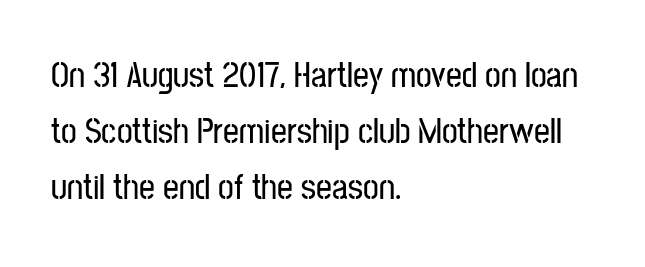
{"serif": "no", "italic": "no", "width": "condensed", "stroke_contrast": "low", "x_height": "medium", "monospaced": "no", "underline": "no", "align": "left", "line_spacing": "normal", "line_spacing_ratio": 1.6, "letter_spacing": "normal", "letter_spacing_em": 0.0, "glyph_px": 35}
